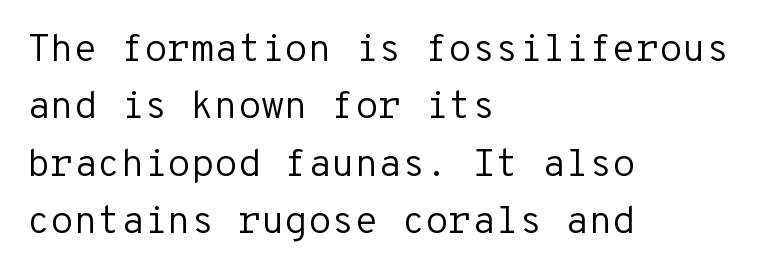
Weight class: somewhere from thin through regular. The passage shown is typeset with a sans-serif family. Italic? Not at all — the glyphs are vertical. A bare baseline throughout the passage. Whoever set this chose a conventional vertical rhythm.
